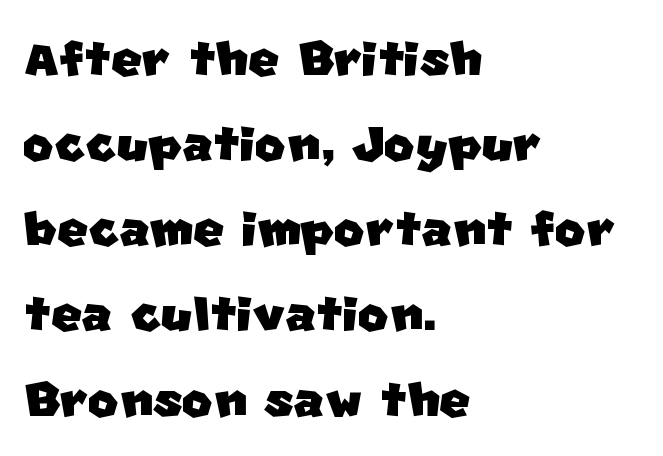
What stands out about the letter spacing? Nothing — it is the standard amount. The face used here is a sans, in the tradition of grotesques and geometrics. These lines sit exactly where default settings would place them. The passage shown is not underscored anywhere.
